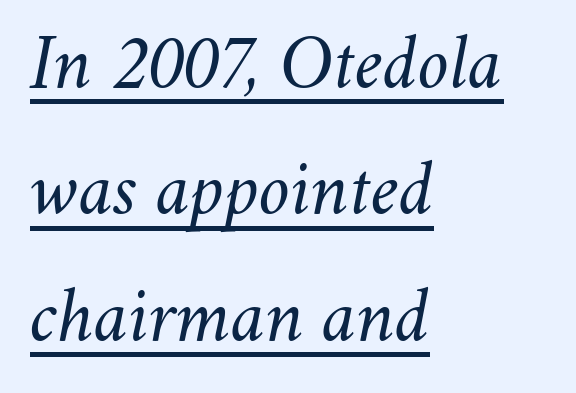
This sample carries an underscore along the baseline area. The face used here is rendered with its standard letterfit. How would I describe the line gaps? Plain and ordinary. Unbolded letterforms with no extra heft. Is the type slanted? Yes — the strokes lean at a clear angle.
